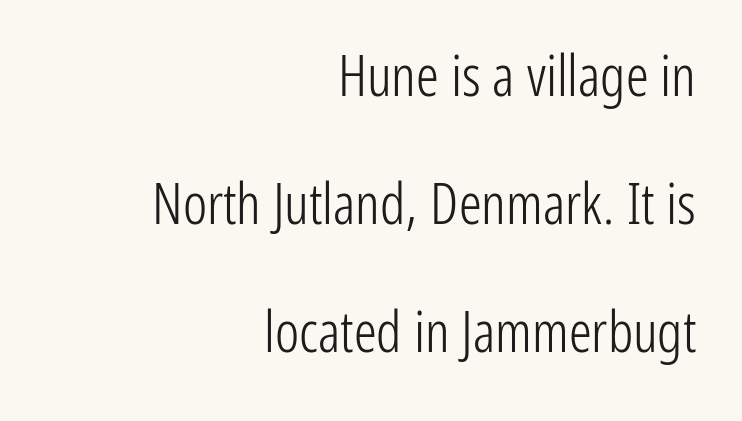
{"serif": "no", "italic": "no", "bold": "no", "weight": "light", "width": "condensed", "stroke_contrast": "low", "x_height": "medium", "monospaced": "no", "underline": "no", "align": "right", "line_spacing": "loose", "line_spacing_ratio": 2.25, "letter_spacing": "normal", "letter_spacing_em": 0.0, "glyph_px": 57}
